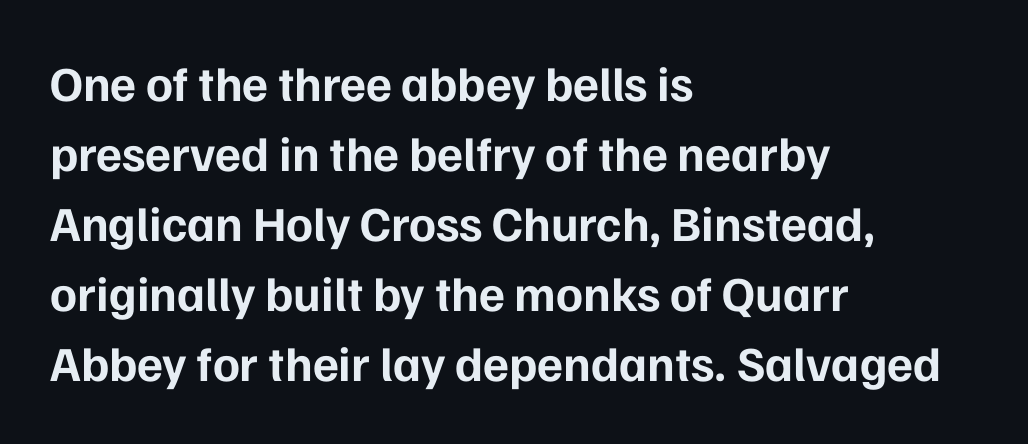
The image shows 49 px bold sans-serif type, upright; set left-aligned, normal line spacing (1.43x), normal letter spacing, not underlined; low stroke contrast and a medium x-height.
